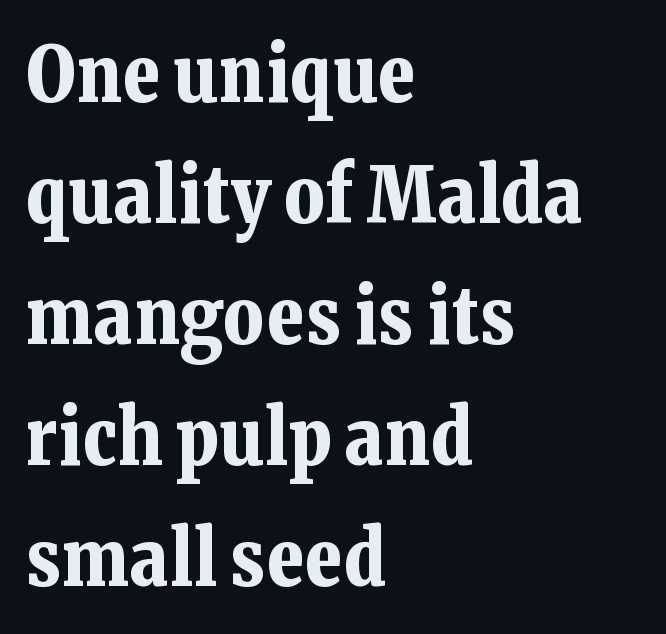
Is there much room between lines? A standard amount, neither cramped nor airy. You could call the tracking neutral — neither tight nor loose. The passage shown is not underscored anywhere. Caption: multi-line text, flush left, ragged right. Tall strokes in this sample are plumb rather than angled. The face used here is seriffed, in the tradition of book romans.
